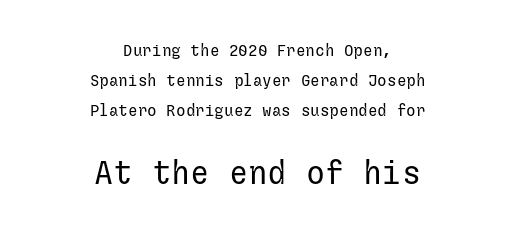
The image shows 32 px regular-weight sans-serif type, upright; set centered, line spacing 1.86x, normal letter spacing, not underlined; the second (bottom) block is 2.0x larger; low stroke contrast and a medium x-height.
